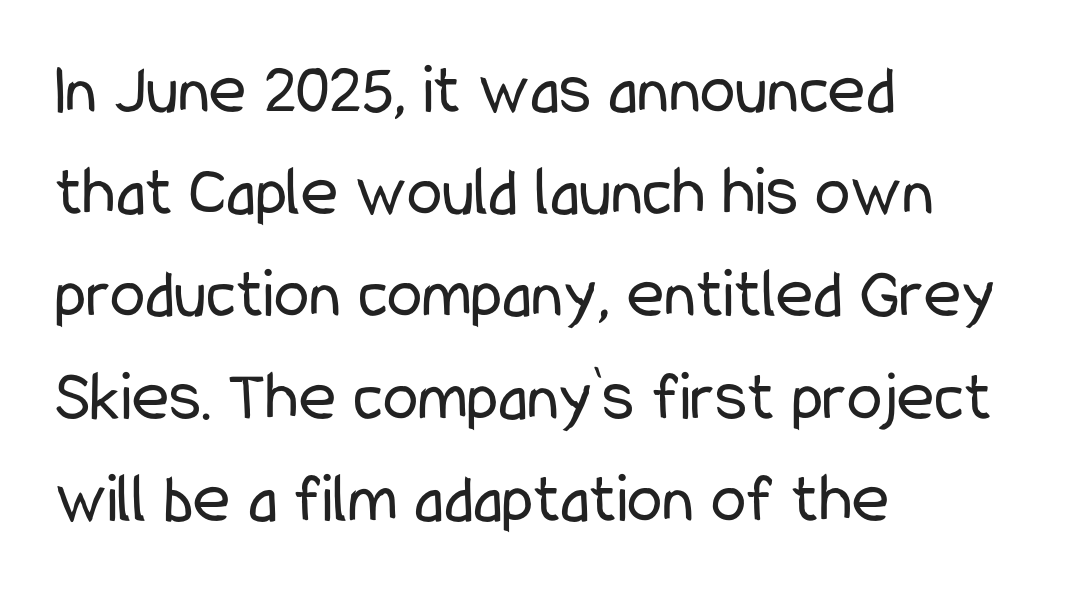
The image shows 71 px regular-weight, condensed sans-serif type, upright; set left-aligned, normal line spacing (1.44x), normal letter spacing, not underlined; low stroke contrast and a medium x-height.
